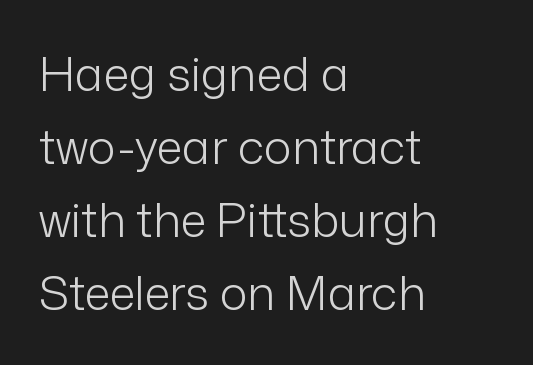
The image shows 47 px light sans-serif type, upright; set left-aligned, normal line spacing (1.55x), normal letter spacing, not underlined; low stroke contrast and a medium x-height.
